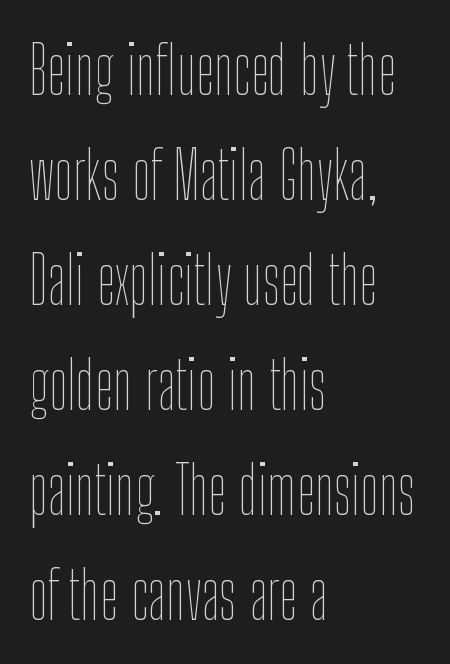
The image shows 66 px thin, condensed type, upright; set left-aligned, normal line spacing (1.59x), normal letter spacing, not underlined; low stroke contrast and a medium x-height.
